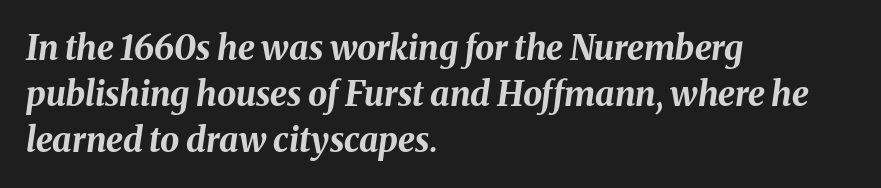
The image shows 34 px bold type, italic (leaning right); set left-aligned, normal line spacing (1.35x), normal letter spacing, not underlined; medium stroke contrast and a medium x-height.
